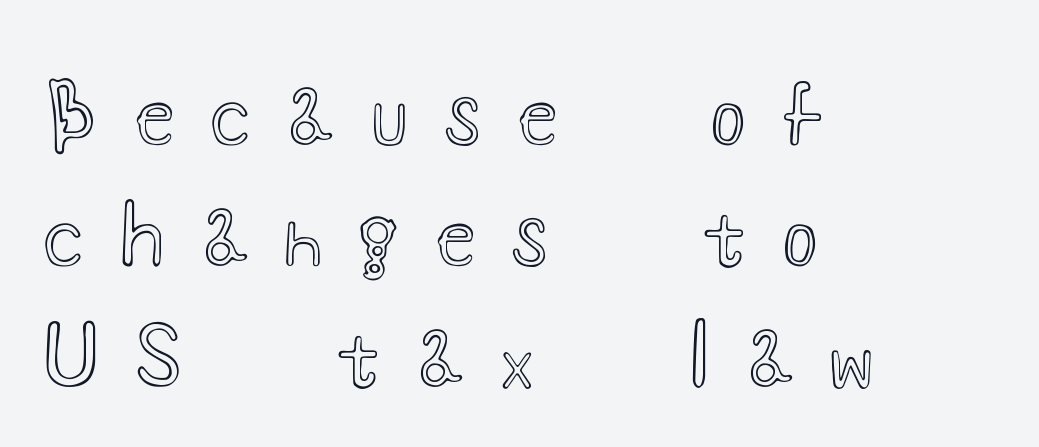
Reading down the block, your eye returns to a fixed left position each line. Do the characters align in a grid? No, the font is proportional. The space beneath each line is pristine and unruled. Upright lettering throughout.
